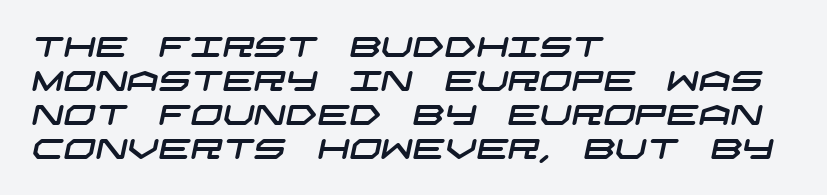
Q: Is the typeface a serif or a sans-serif typeface? A: Sans-serif.
Q: Is the text underlined? A: No.
Q: How is the paragraph aligned? A: Left-aligned.
Q: Is the spacing between letters normal or unusually wide? A: Normal.
Q: Width (condensed, normal, or wide)? A: Wide.
Q: Stroke contrast? A: Low.
Q: x-height? A: Large.
